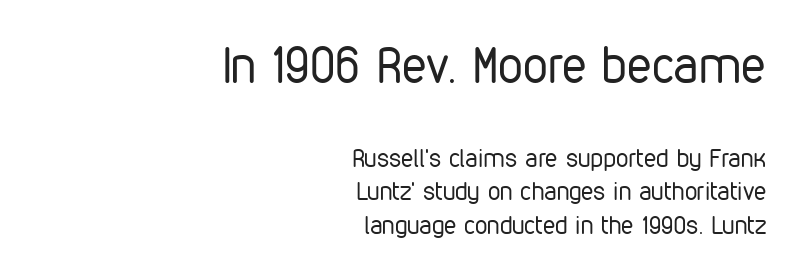
The rendering uses a moderate line-height, typical for paragraphs. Is the block centered? No — it sits flush against the right margin. Bare-footed words on every line. Each letter keeps its own natural width here, so spacing adapts to shape. The block sitting higher on the canvas is the one with enlarged characters.
